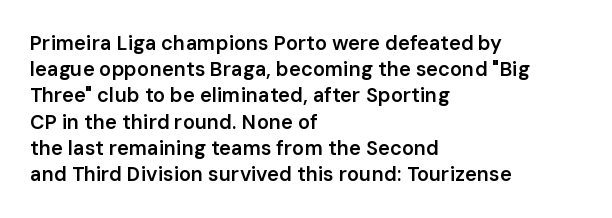
Q: Is the text bold? A: Semi-bold.
Q: Is the text italic (slanted)? A: No, it is upright.
Q: Is the text underlined? A: No.
Q: How is the paragraph aligned? A: Left-aligned.
Q: Is the spacing between letters normal or unusually wide? A: Normal.
Q: Is the spacing between lines tight, normal or loose? A: Normal.
